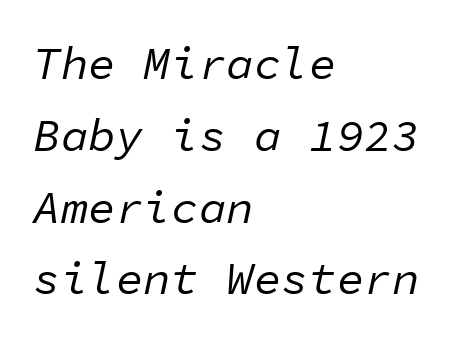
The image shows 46 px regular-weight type, italic (leaning right), monospaced; set left-aligned, normal line spacing (1.56x), normal letter spacing, not underlined; low stroke contrast and a medium x-height.
